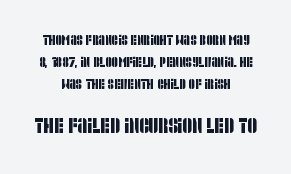
Observe the ordinary spacing: letters are neighbours, not strangers. This rendering uses center alignment, leaving both contours irregular but symmetric. Evenly set lines give the paragraph a standard silhouette. Look at the glyph heights: the lower group is clearly the bigger setting. The space beneath each line is pristine and unruled.
